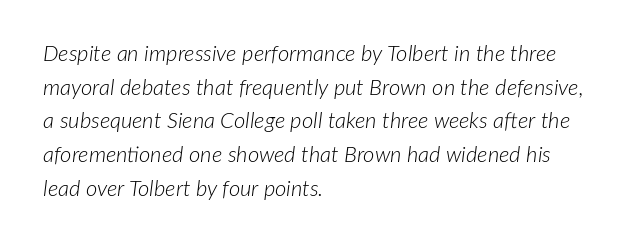
Q: Is the text bold? A: No.
Q: Is the text italic (slanted)? A: Yes, it leans right by about 7 degrees.
Q: Is the text underlined? A: No.
Q: How is the paragraph aligned? A: Left-aligned.
Q: Is the spacing between letters normal or unusually wide? A: Normal.
Q: Is the spacing between lines tight, normal or loose? A: Normal.
